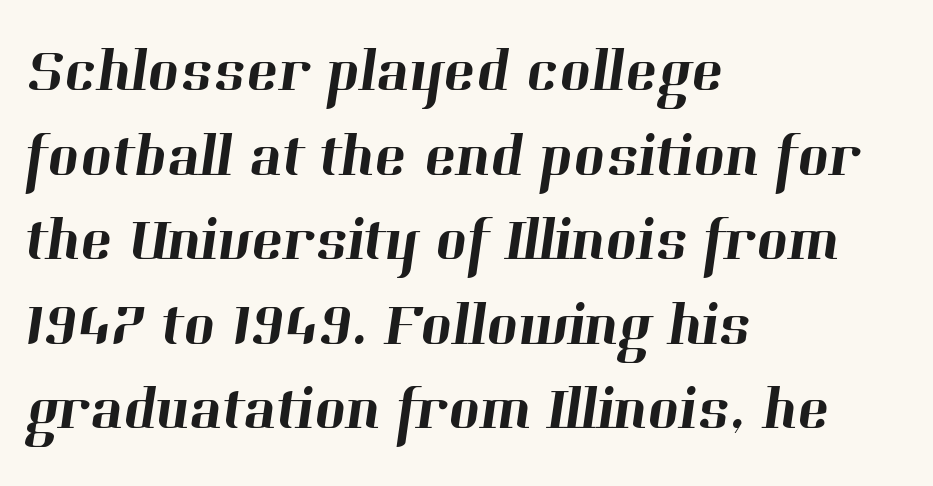
{"serif": "yes", "width": "normal", "stroke_contrast": "high", "x_height": "medium", "monospaced": "no", "underline": "no", "align": "left", "line_spacing": "normal", "line_spacing_ratio": 1.41, "letter_spacing": "normal", "letter_spacing_em": 0.0, "glyph_px": 60}
